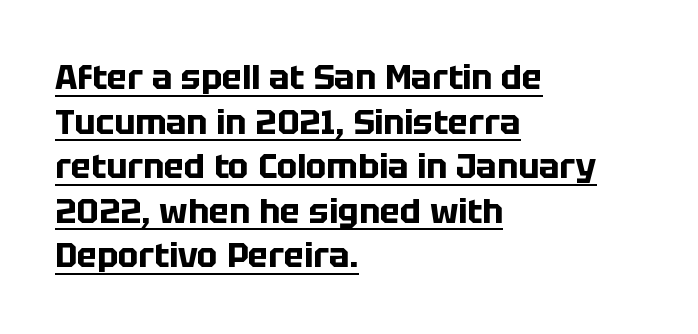
{"serif": "no", "italic": "no", "bold": "yes", "weight": "bold", "width": "normal", "stroke_contrast": "low", "x_height": "large", "monospaced": "no", "underline": "yes", "align": "left", "line_spacing": "normal", "line_spacing_ratio": 1.31, "letter_spacing": "normal", "letter_spacing_em": 0.0, "glyph_px": 34}
